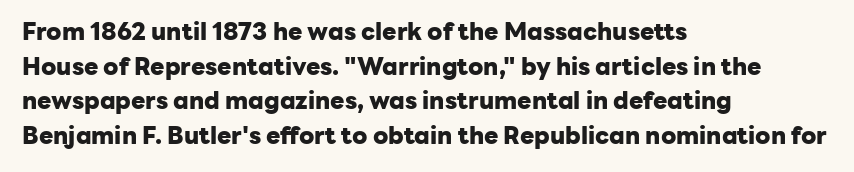
The image shows 24 px bold type, upright; set left-aligned, normal line spacing (1.44x), normal letter spacing, not underlined.
